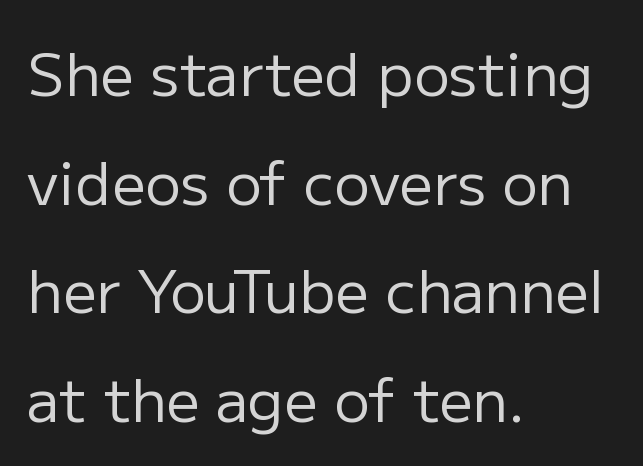
{"serif": "no", "italic": "no", "bold": "no", "weight": "regular", "width": "normal", "stroke_contrast": "low", "x_height": "medium", "monospaced": "no", "underline": "no", "align": "left", "line_spacing_ratio": 1.84, "letter_spacing": "normal", "letter_spacing_em": 0.0, "glyph_px": 59}
